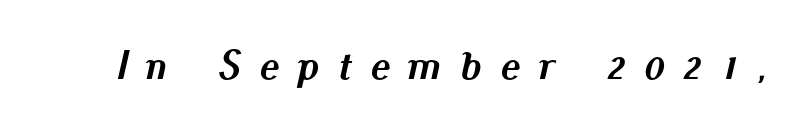
Q: Is the text bold? A: Yes.
Q: Is the text italic (slanted)? A: Yes, it leans right by about 13 degrees.
Q: Is the text underlined? A: No.
Q: Is the spacing between letters normal or unusually wide? A: Unusually wide.
Q: Width (condensed, normal, or wide)? A: Normal.
Q: Stroke contrast? A: Medium.
Q: x-height? A: Small.
Q: Monospaced? A: No.
